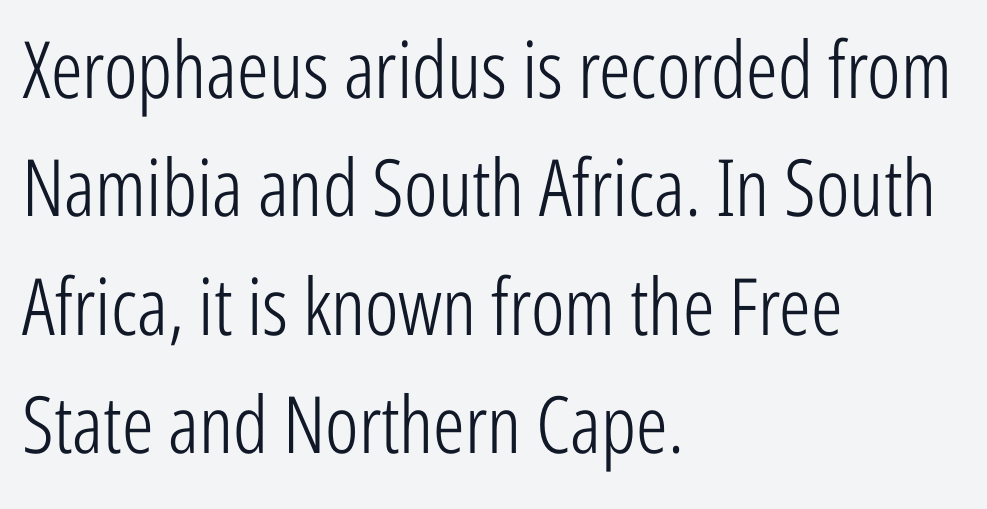
The image shows 79 px light, condensed sans-serif type, upright; set left-aligned, normal line spacing (1.5x), normal letter spacing, not underlined; low stroke contrast and a medium x-height.
